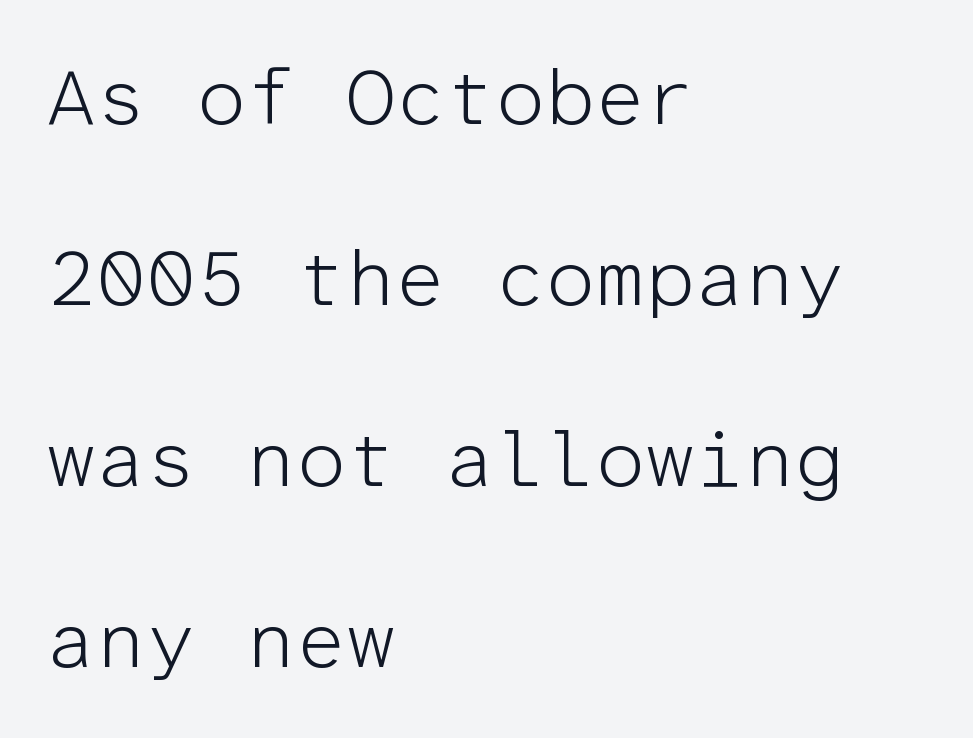
The image shows 79 px light sans-serif type, upright, monospaced; set left-aligned, loose line spacing (2.29x), normal letter spacing, not underlined; low stroke contrast and a medium x-height.
